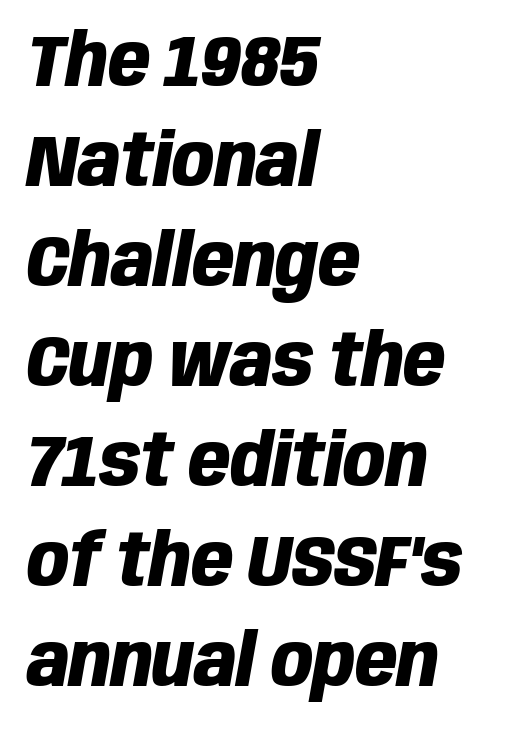
Descender tails drop into unmarked territory. Students, note that the glyphs here touch the page at normal intervals. Leftover space on each line is placed entirely after the last word. Proportional: the letters do not fall into vertical columns. The block of text has a typical density, with ordinary space between rows.
